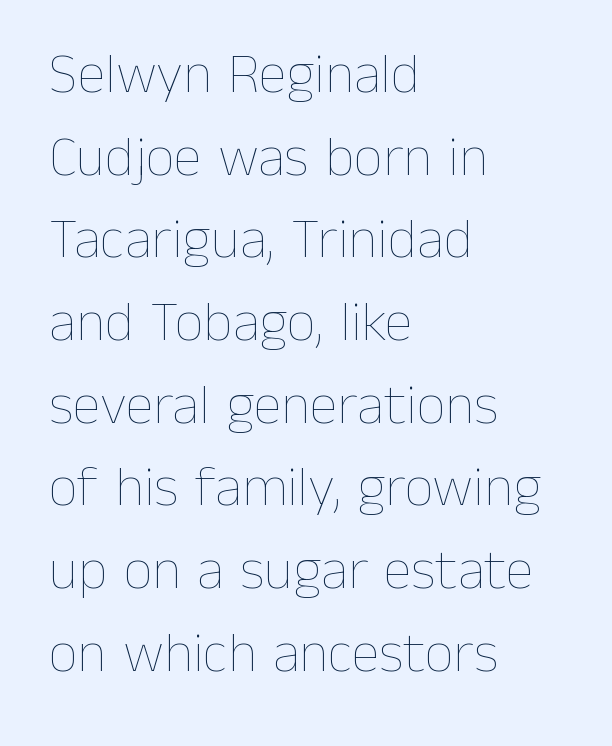
The setting favours the left margin, as ordinary paragraphs usually do. What stands out about the letter spacing? Nothing — it is the standard amount. This sample has the flowing, uneven cadence of proportional lettering. Whoever set this chose a conventional vertical rhythm. In terms of posture, this sample is upright. The zone under the glyphs is completely vacant.
